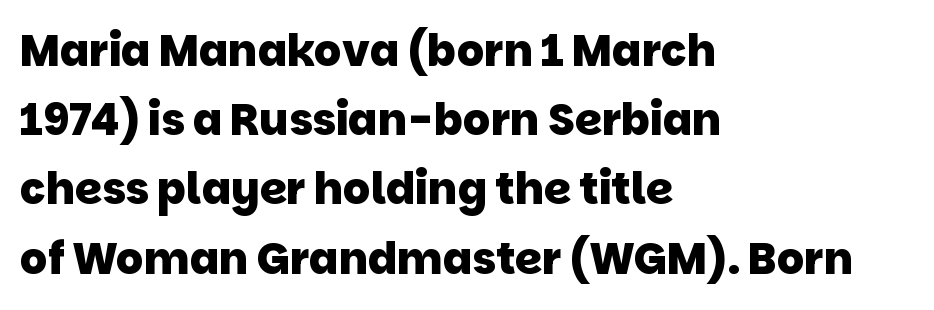
Here the designer chose a conventional face with non-uniform glyph widths. Reading down the block, your eye returns to a fixed left position each line. Any mark beneath the type? The region is blank. The letters are bold, with thick, heavy strokes. Summary of vertical rhythm: regular, with standard interline spacing. Caption: standard tracking, unaltered.
